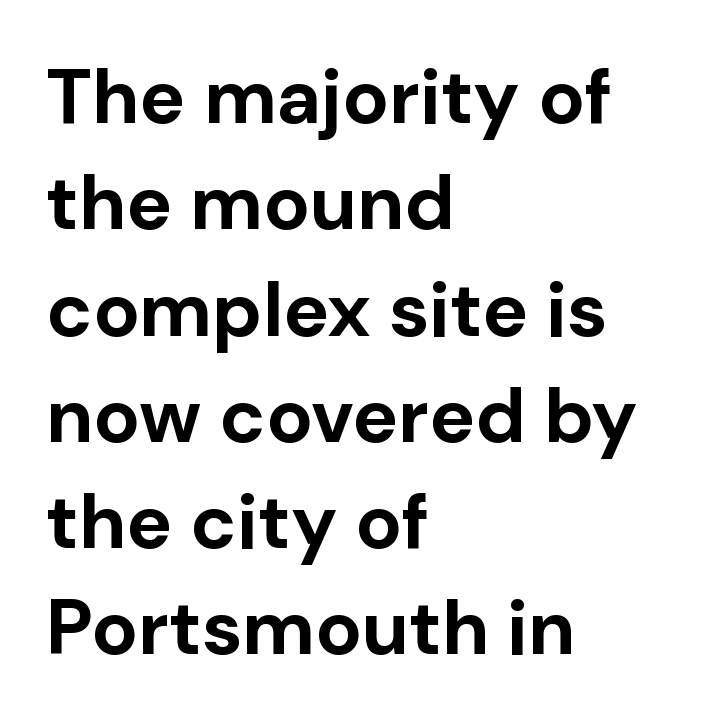
The image shows 77 px bold sans-serif type, upright; set left-aligned, normal line spacing (1.38x), normal letter spacing, not underlined; low stroke contrast and a medium x-height.
